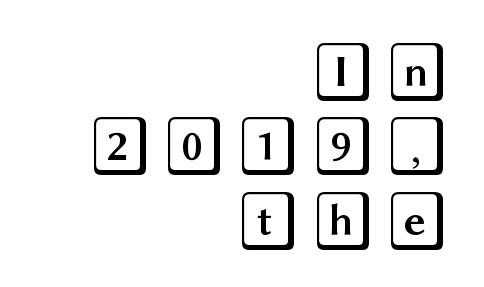
Regarding leading, the lines here are spaced in the standard way. If you drew a ruler down the right edge, every line would touch it. Honestly, there is no underline to notice here at all. The lettering holds an erect, upright posture throughout.
